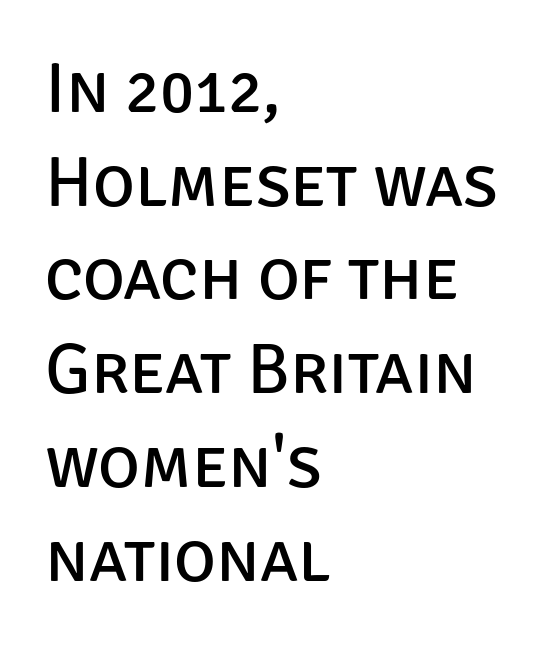
Does the lettering tilt? It doesn't — this is upright. Each stroke keeps to a modest, everyday thickness or less. The rendering keeps characters at their native spacing. A typesetter would call this leading conventional body-copy spacing.
